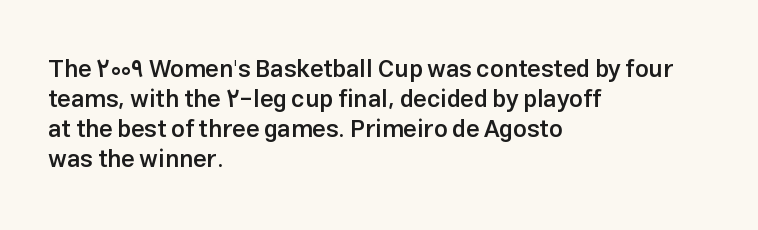
Q: Is the text bold? A: Semi-bold.
Q: Is the text italic (slanted)? A: No, it is upright.
Q: Is the text underlined? A: No.
Q: How is the paragraph aligned? A: Left-aligned.
Q: Is the spacing between letters normal or unusually wide? A: Normal.
Q: Is the spacing between lines tight, normal or loose? A: Normal.
